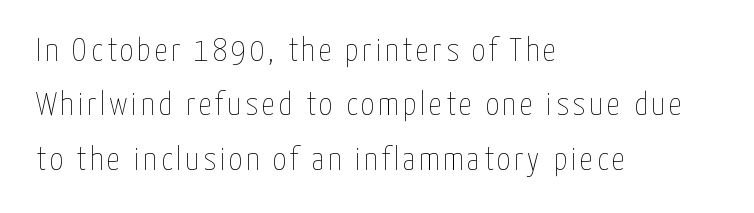
{"italic": "no", "bold": "no", "weight": "thin", "width": "condensed", "stroke_contrast": "low", "x_height": "medium", "monospaced": "no", "underline": "no", "align": "left", "line_spacing": "normal", "line_spacing_ratio": 1.65, "glyph_px": 33}
